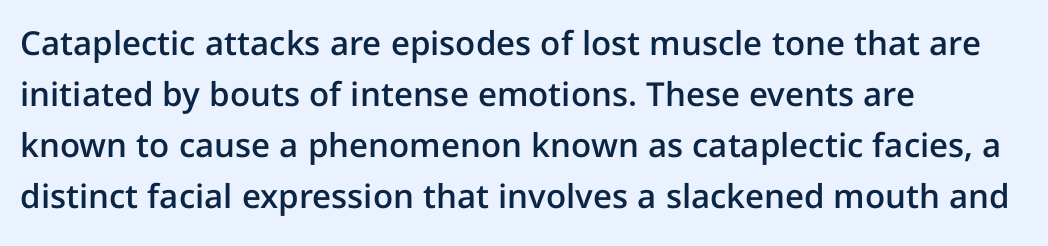
Think of a printed novel: that variable character pitch is what you see here. Spacing between characters is what you'd get straight out of the box. A classic flush-left, rag-right setting is used for this passage. Nothing sits at the stroke ends, so this counts as sans-serif. Just letters on the line, the space beneath them empty. Every letter is mildly thick-stroked: semibold rather than bold.
